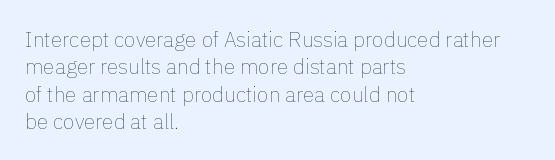
Q: Is the text bold? A: No.
Q: Is the text italic (slanted)? A: No, it is upright.
Q: Is the text underlined? A: No.
Q: How is the paragraph aligned? A: Left-aligned.
Q: Is the spacing between letters normal or unusually wide? A: Normal.
Q: Is the spacing between lines tight, normal or loose? A: Normal.
